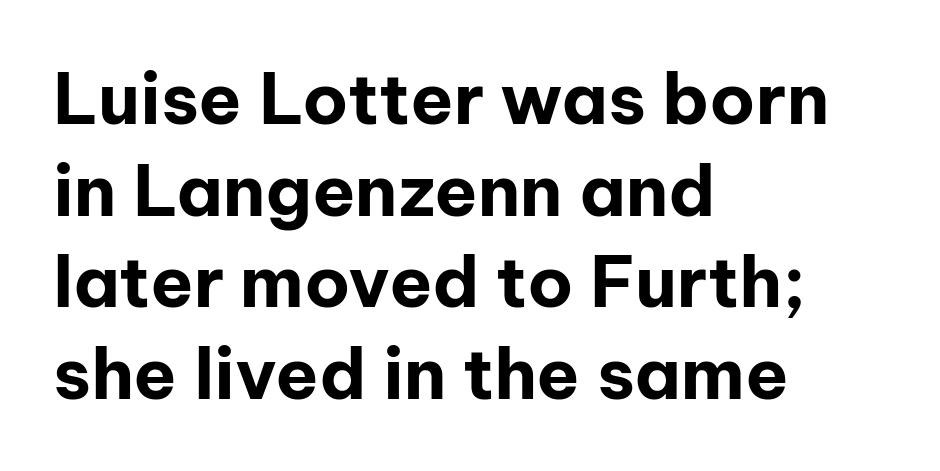
The image shows 71 px bold sans-serif type, upright; set left-aligned, normal line spacing (1.29x), normal letter spacing, not underlined; low stroke contrast and a medium x-height.
